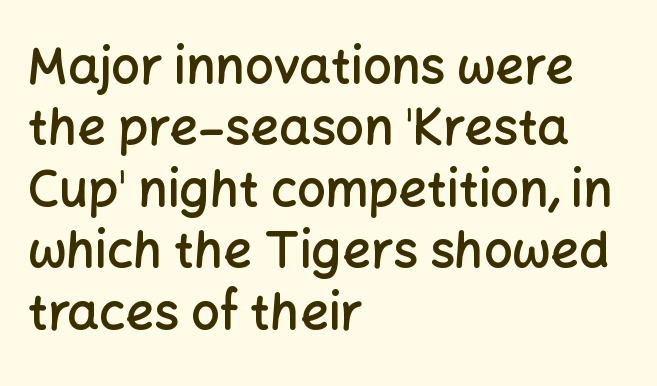
Character widths vary here, with narrow letters taking less room than wide ones. This rendering features lettering with no underline. Here the glyphs are tracked normally, forming tight word shapes. Typographic density is moderately raised because the face is semibold.
